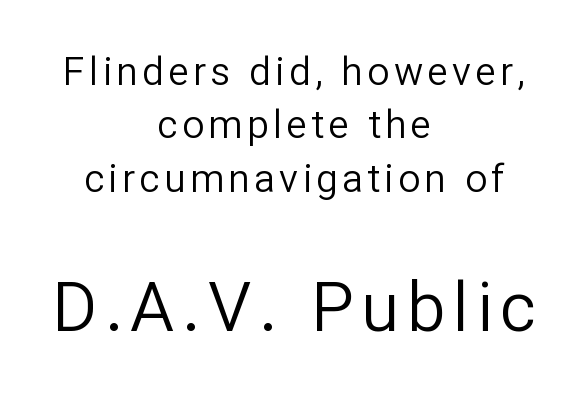
No chunkiness to these letters — they're not bold. The lettering stays uniformly vertical, giving the passage a roman look. Any mark beneath the type? The region is blank. Regarding serifs, this sample does without them. Proportional: the letters do not fall into vertical columns. Successive baselines arrive at the customary interval.
